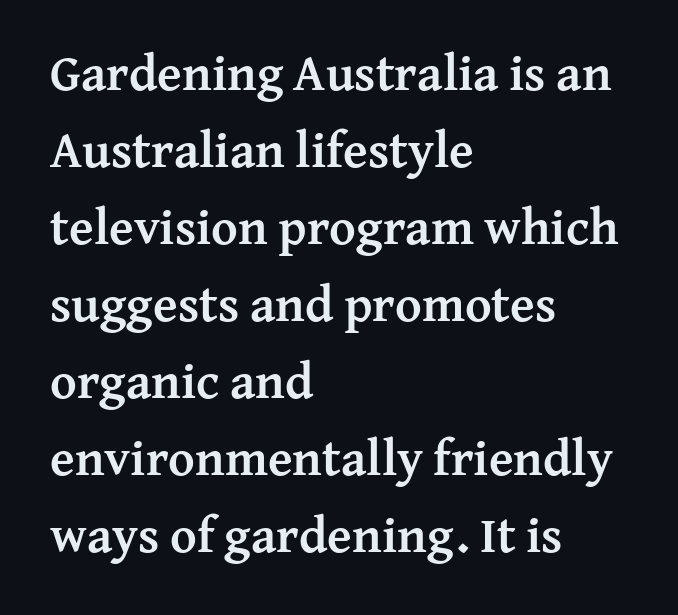
Look at the tracking — it's just the regular setting, nothing added. Alignment: flush left. The rendering uses natural spacing where letterforms have individual widths. Interline gaps are of average width in this sample.
